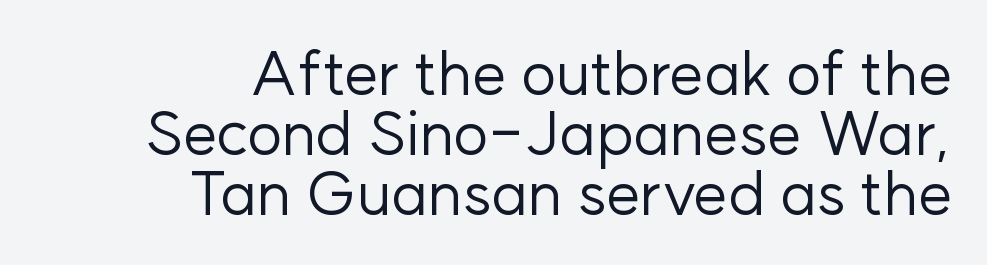
The image shows 61 px regular-weight sans-serif type, upright; set right-aligned, tight line spacing (0.98x), normal letter spacing, not underlined; low stroke contrast and a medium x-height.
